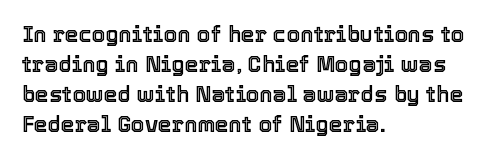
Decoration check: the copy has no underline. A roman cut, with each character standing at attention. The line-height multiplier appears to be the usual default. In CSS terms this would be text-align: left. Words appear dense and cohesive because spacing is normal.
